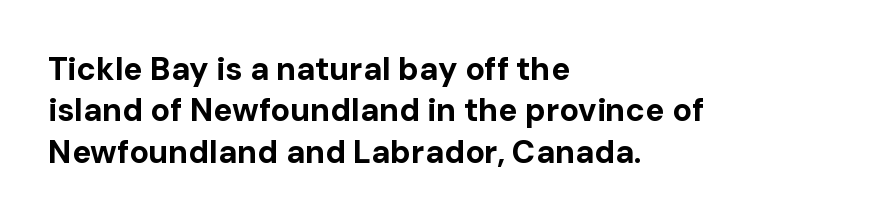
Spacing verdict: proportional, widths tailored to each character. Letter spacing: default. Stroke thickness is high; the sample reads as a true bold. These lines stack with their left ends in a neat column.
